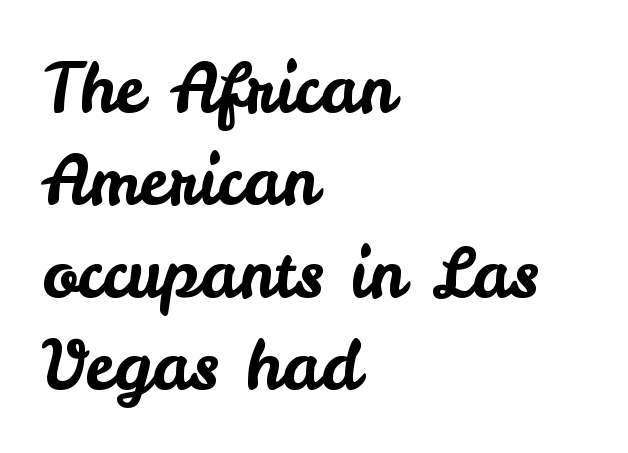
Q: Is the text italic (slanted)? A: Yes.
Q: Is the typeface a serif or a sans-serif typeface? A: Sans-serif.
Q: Is the text underlined? A: No.
Q: How is the paragraph aligned? A: Left-aligned.
Q: Is the spacing between letters normal or unusually wide? A: Normal.
Q: Is the spacing between lines tight, normal or loose? A: Normal.
Q: Width (condensed, normal, or wide)? A: Normal.
Q: Stroke contrast? A: Low.
Q: x-height? A: Small.
Q: Monospaced? A: No.
